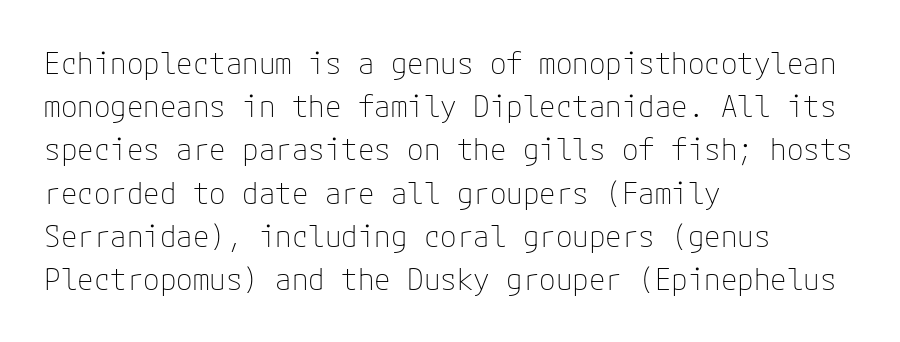
Horizontal bands of white between lines are of average thickness. A student would call this left alignment; a typographer would say flush left, rag right. The type family on display is of the sans-serif kind. Nothing heavy about these letters — not bold at all.
